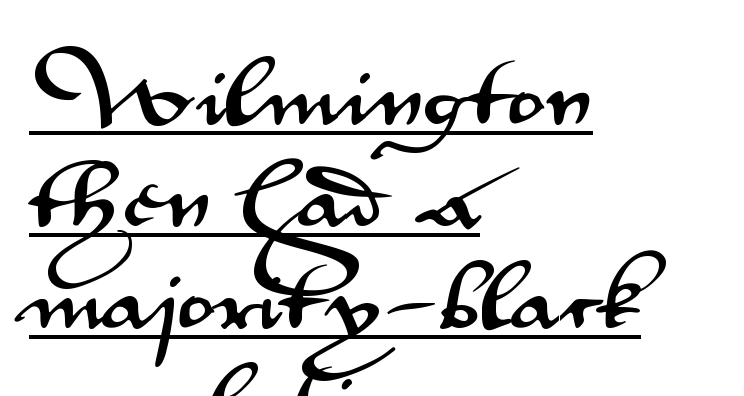
The line-height multiplier appears to be the usual default. These lines stack with their left ends in a neat column. Think of a printed novel: that variable character pitch is what you see here. Has an underline been added? It has. Are there feet on the stems? There aren't — it's a sans.
